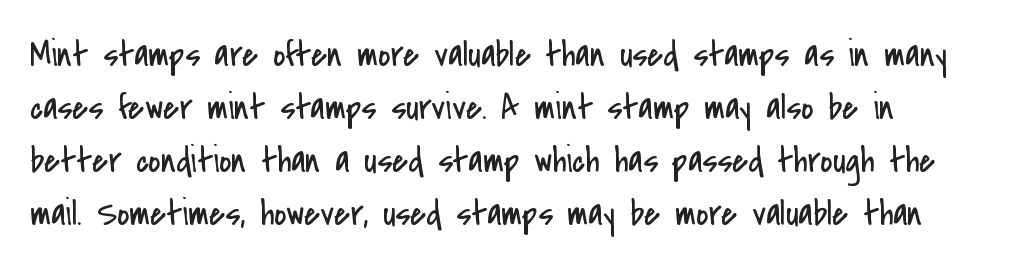
The image shows 37 px regular-weight, condensed sans-serif type, upright; set normal line spacing (1.43x), normal letter spacing, not underlined; low stroke contrast and a small x-height.
